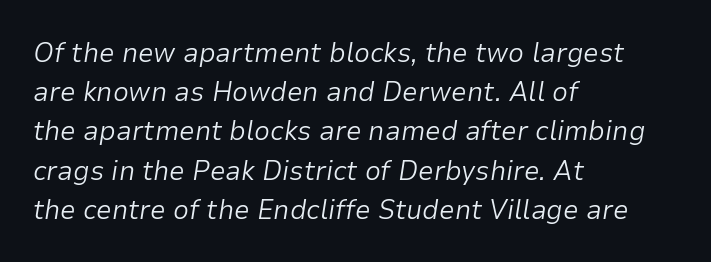
Q: Is the text bold? A: No.
Q: Is the text italic (slanted)? A: Yes, it leans right by about 9 degrees.
Q: Is the text underlined? A: No.
Q: How is the paragraph aligned? A: Left-aligned.
Q: Is the spacing between letters normal or unusually wide? A: Normal.
Q: Is the spacing between lines tight, normal or loose? A: Normal.
Q: Width (condensed, normal, or wide)? A: Normal.
Q: Stroke contrast? A: Low.
Q: x-height? A: Medium.
Q: Monospaced? A: No.
